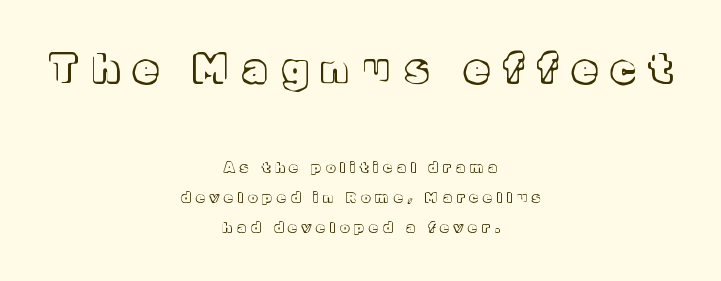
Q: Is the text italic (slanted)? A: No, it is upright.
Q: Is the text underlined? A: No.
Q: How is the paragraph aligned? A: Centered.
Q: Is the spacing between letters normal or unusually wide? A: Unusually wide.
Q: Is the spacing between lines tight, normal or loose? A: Loose.
Q: Which block of text is set in a larger size, the first (top) or the second (bottom)? A: The first (top) one.
Q: Width (condensed, normal, or wide)? A: Normal.
Q: x-height? A: Medium.
Q: Monospaced? A: No.
